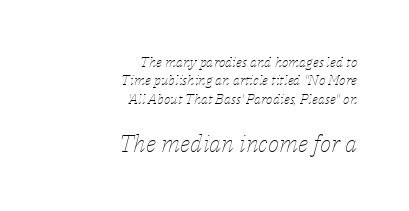
Which margin do the lines hug? The right one — the left edge is uneven. Heft: none added — not bold. The horizontal fit of the characters is conventional and even. Look at the glyph heights: the lower group is clearly the bigger setting. Rows of type keep a routine distance in the vertical direction. Check under the words: just untouched page.
